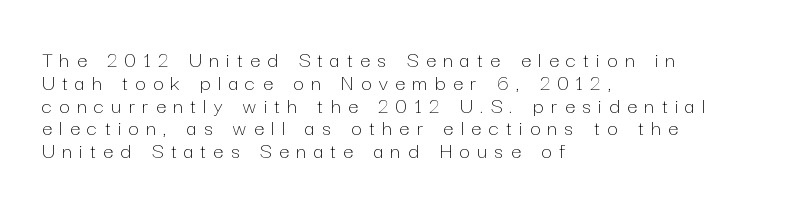
{"italic": "no", "bold": "no", "underline": "no", "align": "left", "line_spacing": "tight", "line_spacing_ratio": 0.99, "letter_spacing": "wide", "letter_spacing_em": 0.32, "glyph_px": 23}
